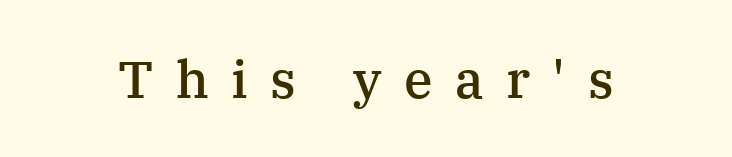
Proportional: the letters do not fall into vertical columns. Letter spacing: wide. Observe the serifs anchoring each vertical stroke in this sample. Look at the stroke-to-counter ratio: somewhat heavy, a semibold.
